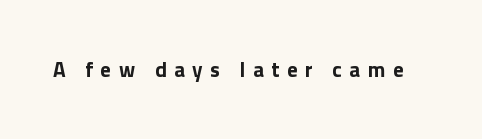
{"italic": "no", "bold": "yes", "underline": "no", "letter_spacing": "wide", "letter_spacing_em": 0.36, "glyph_px": 21}
